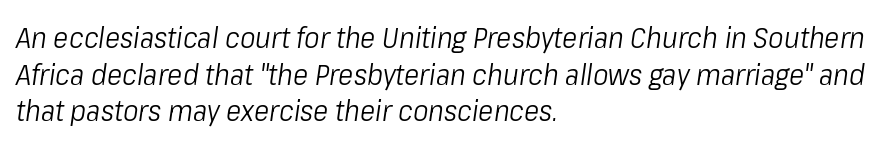
Q: Is the text bold? A: No.
Q: Is the text italic (slanted)? A: Yes, it leans right by about 8 degrees.
Q: Is the text underlined? A: No.
Q: How is the paragraph aligned? A: Left-aligned.
Q: Is the spacing between letters normal or unusually wide? A: Normal.
Q: Is the spacing between lines tight, normal or loose? A: Normal.
Q: Width (condensed, normal, or wide)? A: Condensed.
Q: Stroke contrast? A: Low.
Q: x-height? A: Medium.
Q: Monospaced? A: No.
